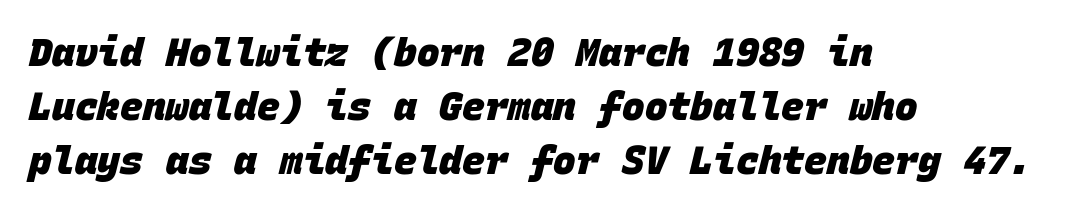
The designer left line spacing at the default. Set as a true bold cut, around the 700 mark. Caption: standard tracking, unaltered. All the whitespace from short lines collects on the right.
